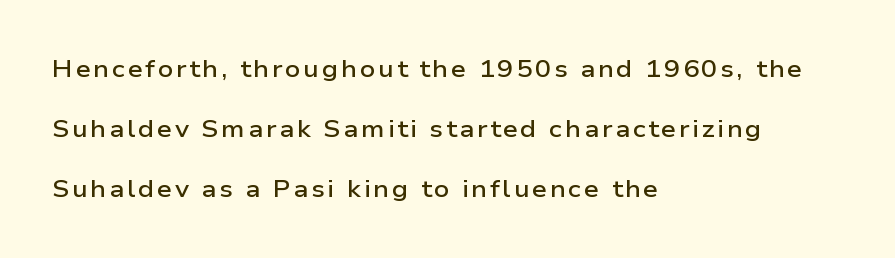
The line-height multiplier appears high, well above default. This is the in-between weight designers call semibold or demi. Layout note: lines flush left. The letters stand straight up with perfectly vertical stems. Decoration check: the copy has no underline.
